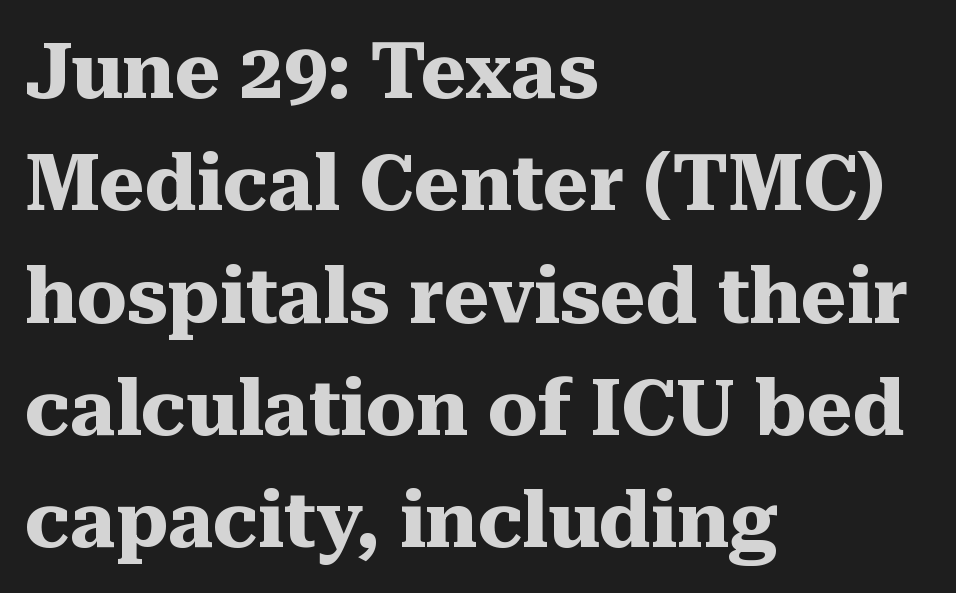
{"serif": "yes", "italic": "no", "bold": "yes", "weight": "heavy", "width": "normal", "stroke_contrast": "medium", "x_height": "medium", "monospaced": "no", "underline": "no", "align": "left", "line_spacing": "normal", "line_spacing_ratio": 1.44, "letter_spacing": "normal", "letter_spacing_em": 0.0, "glyph_px": 78}
